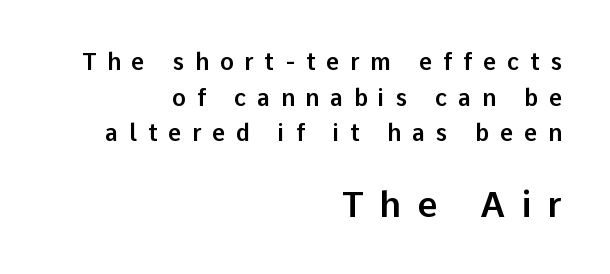
Q: Is the text italic (slanted)? A: No, it is upright.
Q: Is the typeface a serif or a sans-serif typeface? A: Sans-serif.
Q: Is the text underlined? A: No.
Q: How is the paragraph aligned? A: Right-aligned.
Q: Is the spacing between letters normal or unusually wide? A: Unusually wide.
Q: Is the spacing between lines tight, normal or loose? A: Normal.
Q: Which block of text is set in a larger size, the first (top) or the second (bottom)? A: The second (bottom) one.
Q: Width (condensed, normal, or wide)? A: Normal.
Q: Stroke contrast? A: Low.
Q: x-height? A: Medium.
Q: Monospaced? A: No.
